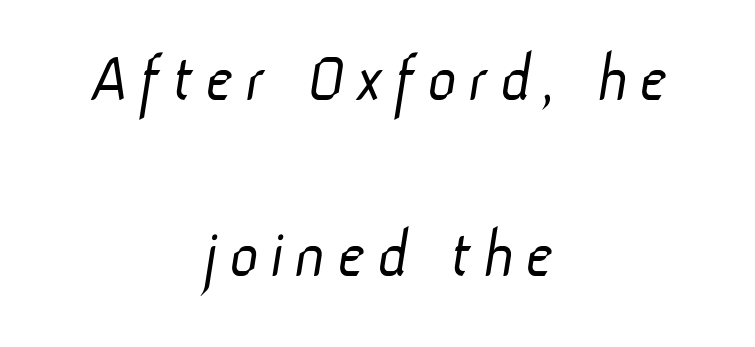
Q: Is the text bold? A: No.
Q: Is the typeface a serif or a sans-serif typeface? A: Sans-serif.
Q: Is the text underlined? A: No.
Q: How is the paragraph aligned? A: Centered.
Q: Is the spacing between lines tight, normal or loose? A: Loose.
Q: Width (condensed, normal, or wide)? A: Normal.
Q: Stroke contrast? A: Low.
Q: x-height? A: Medium.
Q: Monospaced? A: No.
